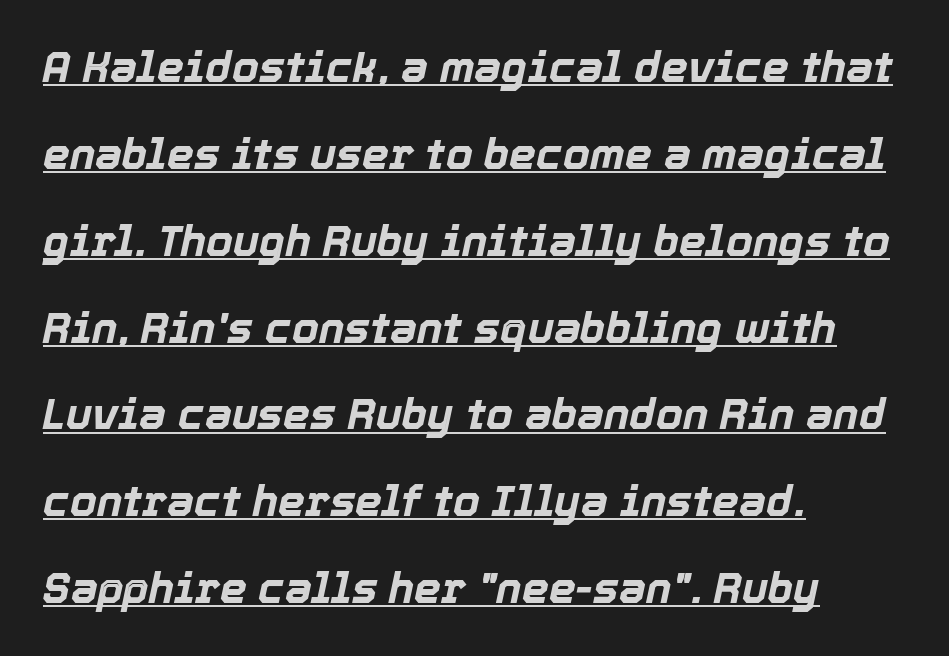
Q: Is the text bold? A: Yes.
Q: Is the text italic (slanted)? A: Yes, it leans right by about 12 degrees.
Q: Is the text underlined? A: Yes.
Q: How is the paragraph aligned? A: Left-aligned.
Q: Is the spacing between letters normal or unusually wide? A: Normal.
Q: Is the spacing between lines tight, normal or loose? A: Loose.
Q: Width (condensed, normal, or wide)? A: Normal.
Q: x-height? A: Medium.
Q: Monospaced? A: No.
